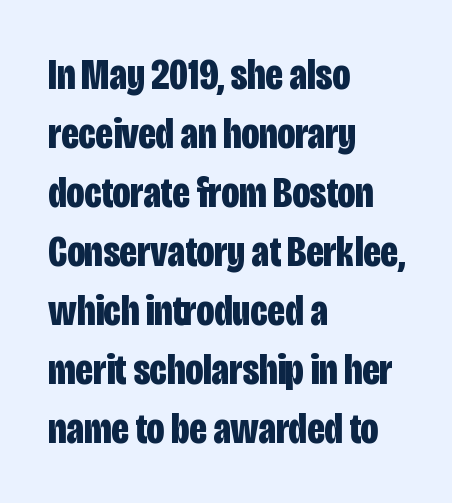
Q: Is the text bold? A: Yes.
Q: Is the text italic (slanted)? A: No, it is upright.
Q: Is the typeface a serif or a sans-serif typeface? A: Sans-serif.
Q: Is the text underlined? A: No.
Q: How is the paragraph aligned? A: Left-aligned.
Q: Is the spacing between letters normal or unusually wide? A: Normal.
Q: Is the spacing between lines tight, normal or loose? A: Normal.
Q: Width (condensed, normal, or wide)? A: Condensed.
Q: Stroke contrast? A: Low.
Q: x-height? A: Large.
Q: Monospaced? A: No.
